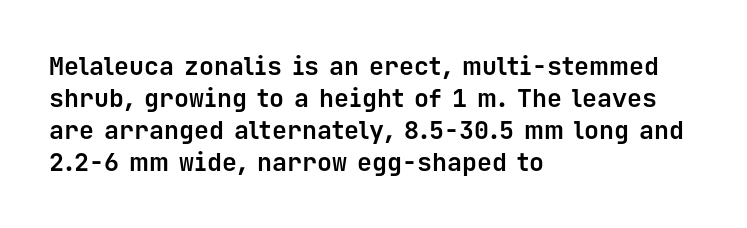
{"italic": "no", "bold": "yes", "underline": "no", "align": "left", "line_spacing": "normal", "line_spacing_ratio": 1.28, "letter_spacing": "normal", "letter_spacing_em": 0.0, "glyph_px": 25}
